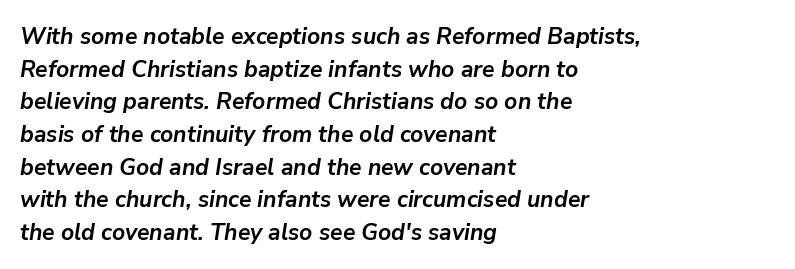
The image shows 23 px bold type, italic (leaning right); set left-aligned, normal line spacing (1.42x), normal letter spacing, not underlined.
